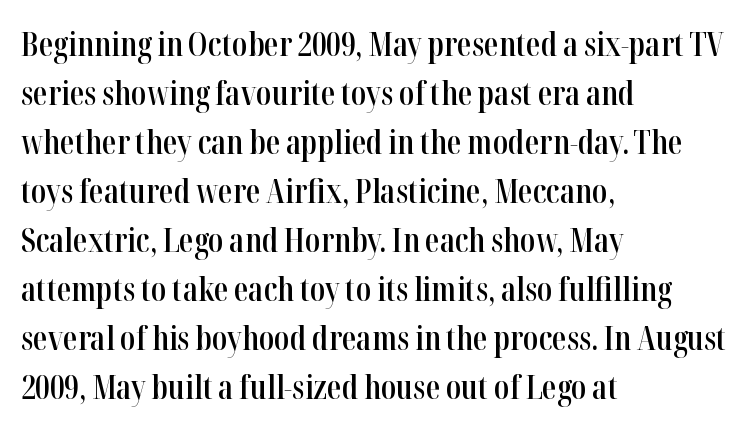
The image shows 32 px semibold, condensed serif type, upright; set left-aligned, normal line spacing (1.53x), normal letter spacing, not underlined; high stroke contrast and a medium x-height.
